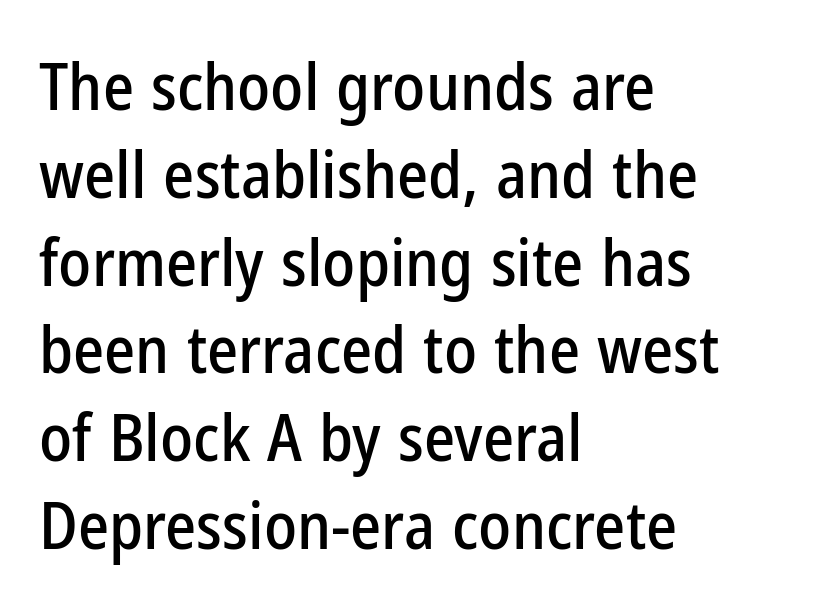
Q: Is the text italic (slanted)? A: No, it is upright.
Q: Is the typeface a serif or a sans-serif typeface? A: Sans-serif.
Q: Is the text underlined? A: No.
Q: How is the paragraph aligned? A: Left-aligned.
Q: Is the spacing between letters normal or unusually wide? A: Normal.
Q: Is the spacing between lines tight, normal or loose? A: Normal.
Q: Width (condensed, normal, or wide)? A: Condensed.
Q: Stroke contrast? A: Low.
Q: x-height? A: Medium.
Q: Monospaced? A: No.
